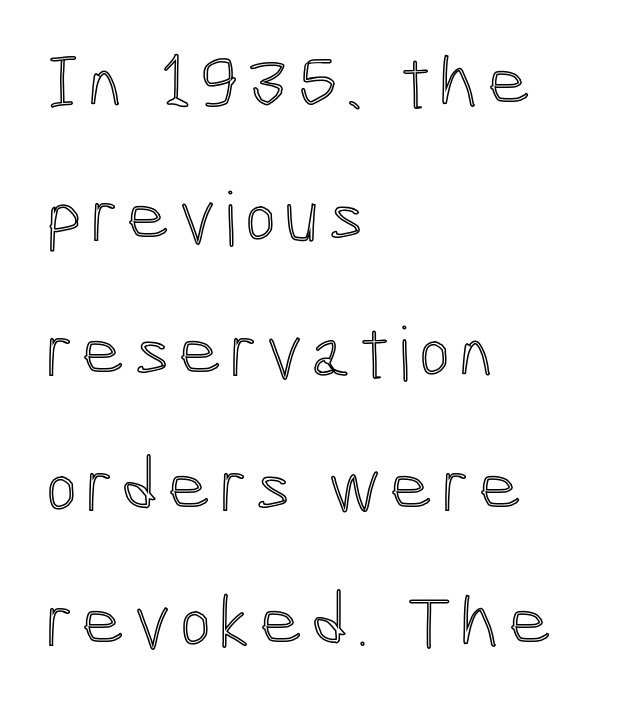
Character widths vary here, with narrow letters taking less room than wide ones. Honestly, there is no underline to notice here at all. You can tell it's not italic because the verticals are truly vertical. Notice how the passage keeps a crisp vertical edge on the left only.
